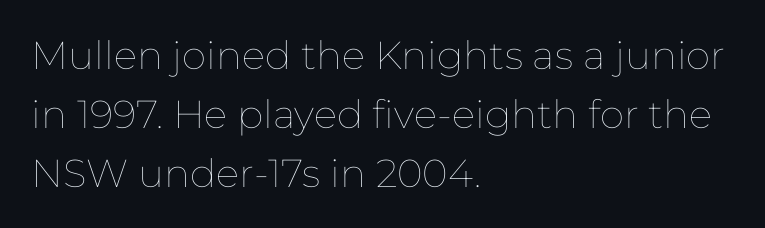
Q: Is the text bold? A: No.
Q: Is the text italic (slanted)? A: No, it is upright.
Q: Is the text underlined? A: No.
Q: How is the paragraph aligned? A: Left-aligned.
Q: Is the spacing between letters normal or unusually wide? A: Normal.
Q: Is the spacing between lines tight, normal or loose? A: Normal.
Q: Width (condensed, normal, or wide)? A: Normal.
Q: Stroke contrast? A: Low.
Q: x-height? A: Medium.
Q: Monospaced? A: No.
